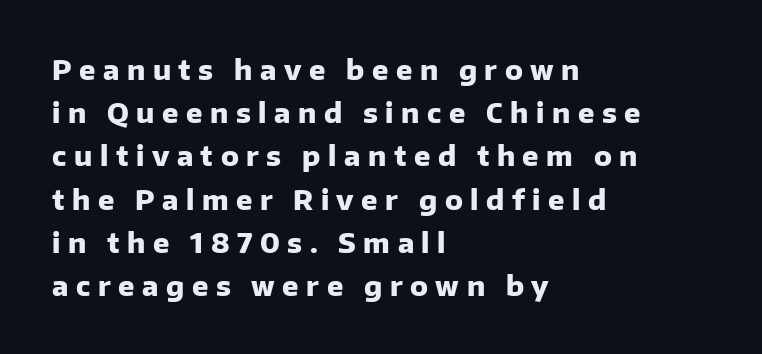
The axis of the letterforms is exactly vertical. Compared with typical paragraphs, the rows here are spaced about the same. The lines are quadded left. Descender tails drop into unmarked territory. Emphasis by weight is at full strength: bold. This sample uses expanded letter spacing, leaving extra air between glyphs.
